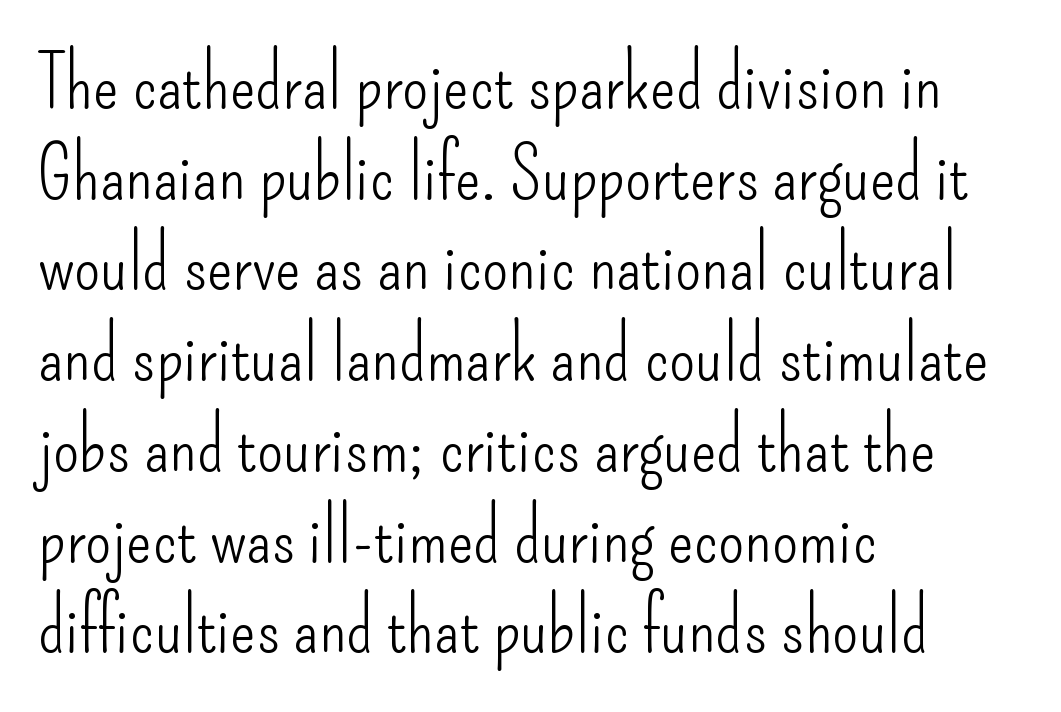
This is the regular roman posture of the typeface. The letters advance in unequal steps, a hallmark of proportional type. Typeset ragged right — the left edge is the straight one. The glyphs are unaccompanied by any horizontal stroke below them. Stroke mass is kept to a normal reading level or below.
